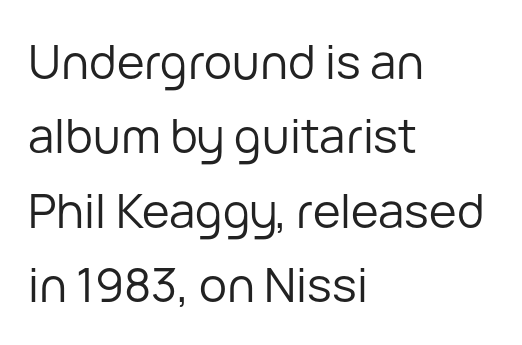
Q: Is the text bold? A: No.
Q: Is the text italic (slanted)? A: No, it is upright.
Q: Is the typeface a serif or a sans-serif typeface? A: Sans-serif.
Q: Is the text underlined? A: No.
Q: How is the paragraph aligned? A: Left-aligned.
Q: Is the spacing between letters normal or unusually wide? A: Normal.
Q: Is the spacing between lines tight, normal or loose? A: Normal.
Q: Width (condensed, normal, or wide)? A: Normal.
Q: Stroke contrast? A: Low.
Q: x-height? A: Medium.
Q: Monospaced? A: No.
